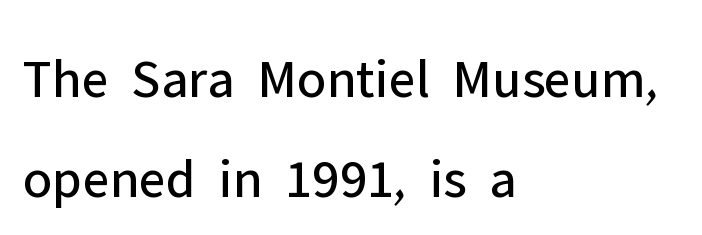
Vertical stems look standard width or narrower in stroke. The rendering shows plain stroke endings on the letterforms — a sans-serif design. Character widths vary here, with narrow letters taking less room than wide ones. Italic: no, the glyphs are upright roman.
